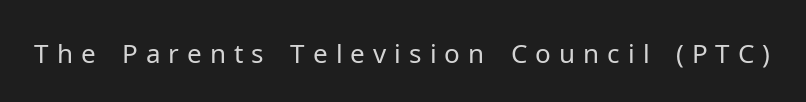
The image shows 26 px text type, upright; set unusually wide letter spacing (+0.31 em), not underlined.
